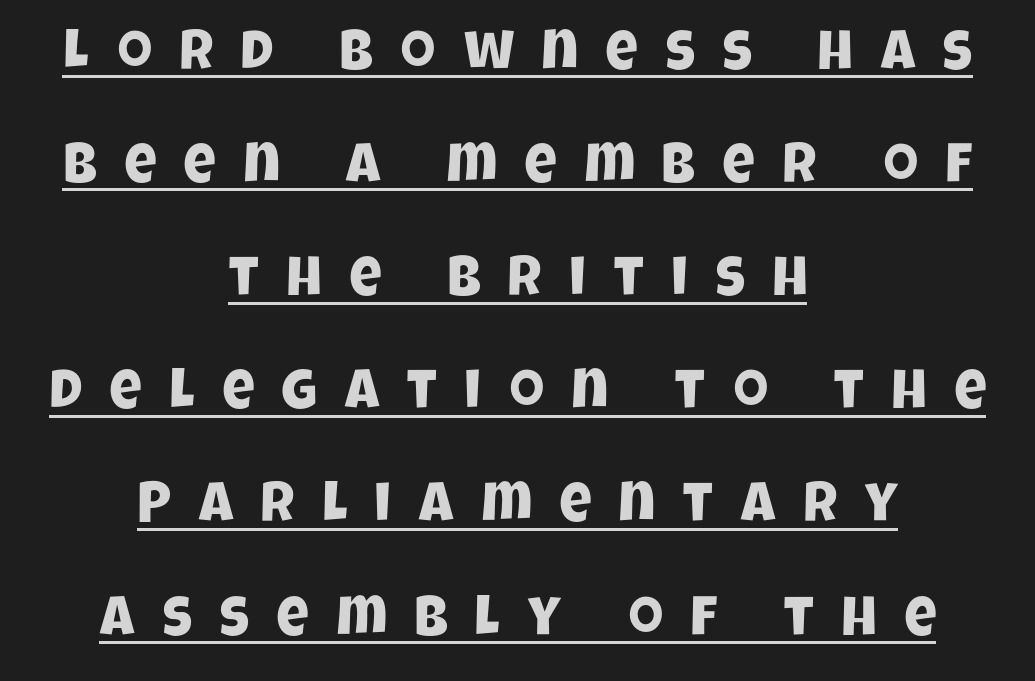
{"serif": "no", "width": "condensed", "stroke_contrast": "low", "x_height": "large", "monospaced": "no", "underline": "yes", "align": "center", "line_spacing": "loose", "line_spacing_ratio": 2.02, "letter_spacing": "wide", "letter_spacing_em": 0.49, "glyph_px": 56}
